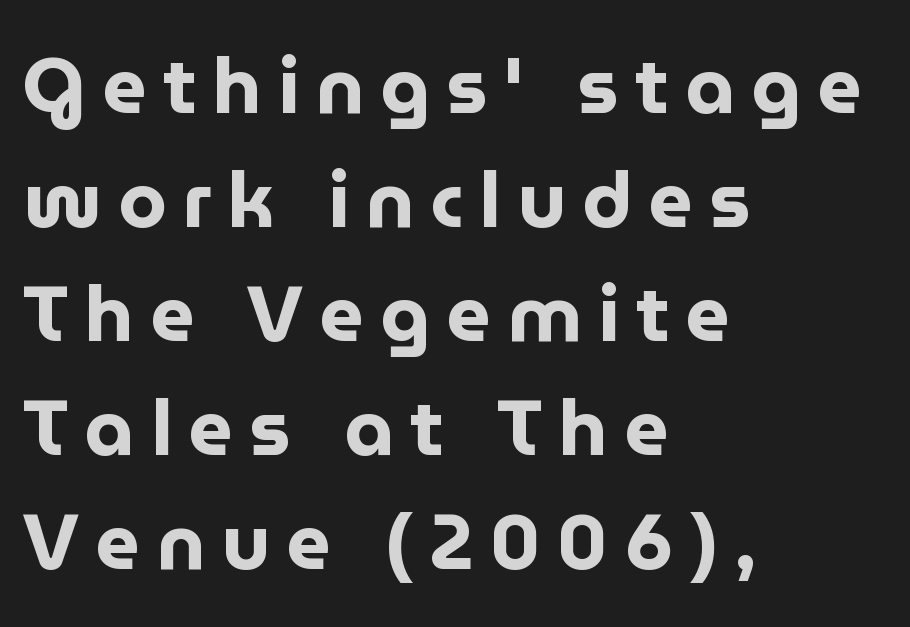
Spacing verdict: proportional, widths tailored to each character. The glyphs have the mass of a bold cut. Horizontally, the lines are justified to the leading edge only. Spacing between characters has been opened up far beyond the box default. Each row of text sits above clean, open space. The letters carry no serifs — their stems end cleanly without finishing strokes.
